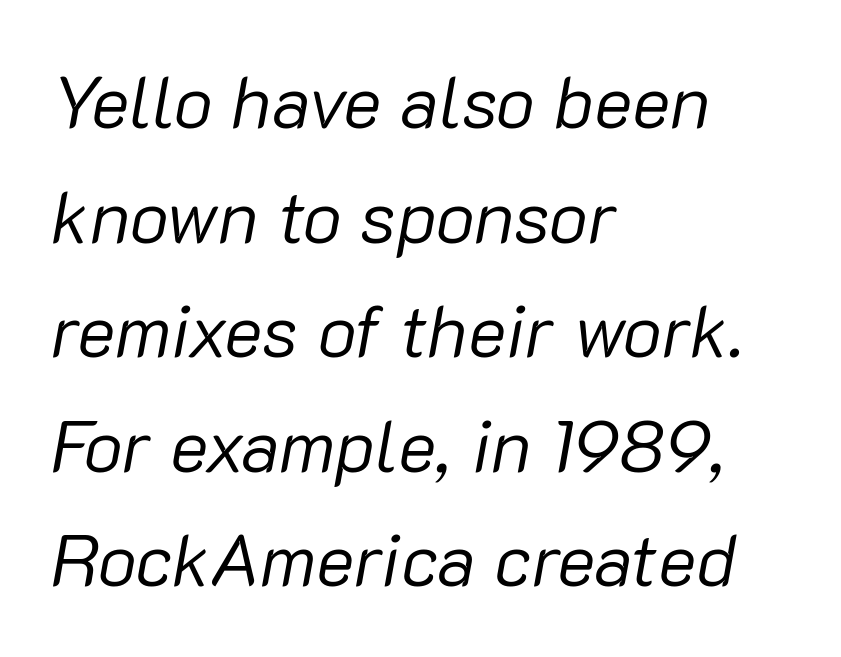
{"italic": "yes", "lean": "right", "slant_degrees": 10, "bold": "no", "weight": "regular", "width": "normal", "stroke_contrast": "low", "x_height": "medium", "monospaced": "no", "underline": "no", "align": "left", "line_spacing": "normal", "line_spacing_ratio": 1.57, "letter_spacing": "normal", "letter_spacing_em": 0.0, "glyph_px": 73}
